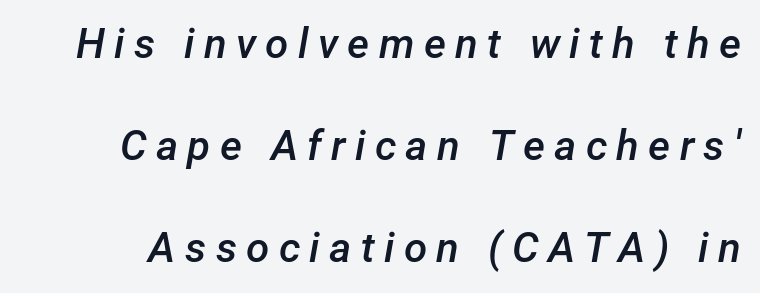
Slanted lettering throughout. Short note: letters widely spaced. Airy leading. These lines carry some extra weight — a demibold, not a full bold. This sample has the flowing, uneven cadence of proportional lettering. The strip under each line holds only bare page.
